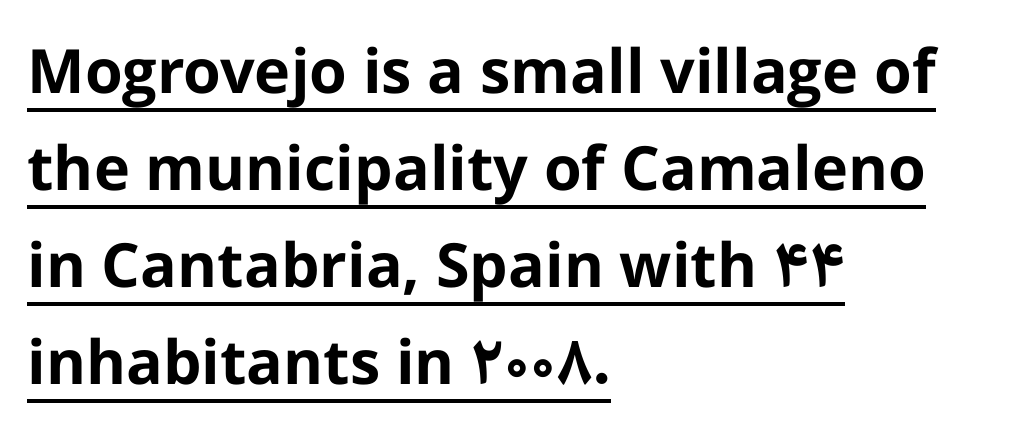
Q: Is the text bold? A: Yes.
Q: Is the text italic (slanted)? A: No, it is upright.
Q: Is the typeface a serif or a sans-serif typeface? A: Sans-serif.
Q: Is the text underlined? A: Yes.
Q: How is the paragraph aligned? A: Left-aligned.
Q: Is the spacing between letters normal or unusually wide? A: Normal.
Q: Is the spacing between lines tight, normal or loose? A: Normal.
Q: Width (condensed, normal, or wide)? A: Normal.
Q: Stroke contrast? A: Low.
Q: x-height? A: Medium.
Q: Monospaced? A: No.
